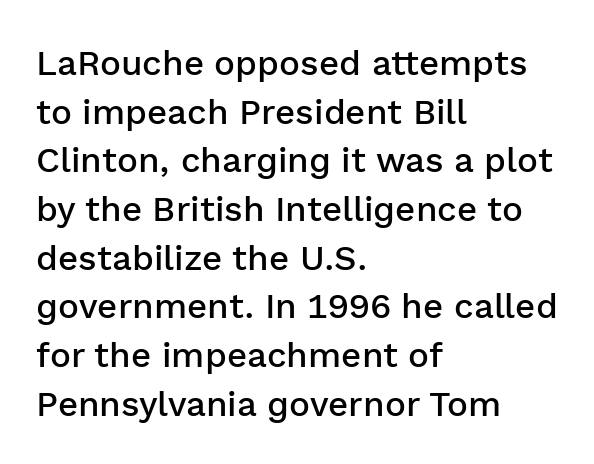
Is the letter spacing exaggerated? No — it looks like the ordinary default. These lines are composed in type without serifs. The typesetting leans somewhat heavy: a semibold. A typesetter would call this proportional, since set widths differ per character. The paragraph shown leans on its left margin.
